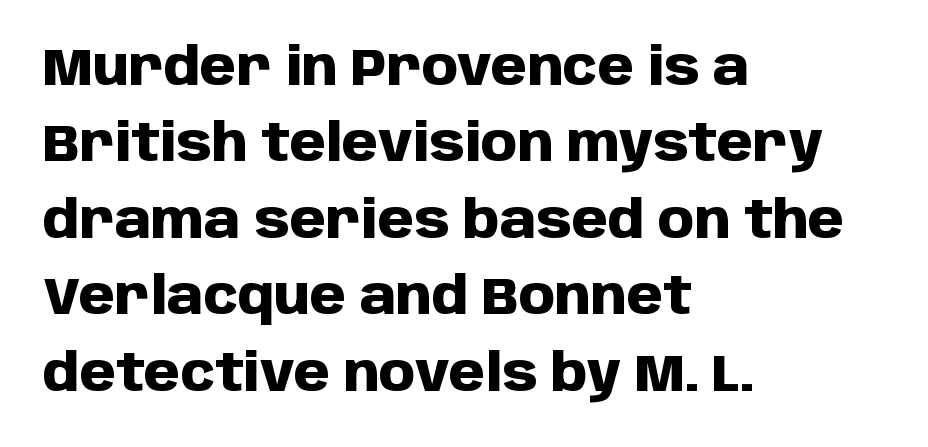
The image shows 52 px heavy sans-serif type, upright; set left-aligned, normal line spacing (1.47x), normal letter spacing, not underlined; low stroke contrast and a large x-height.
